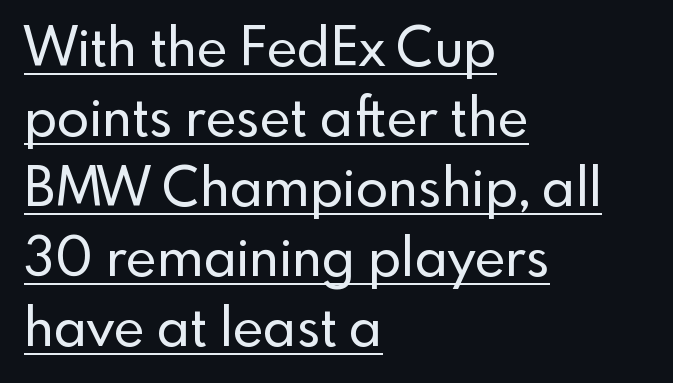
{"serif": "no", "italic": "no", "width": "normal", "x_height": "small", "monospaced": "no", "underline": "yes", "align": "left", "line_spacing": "normal", "line_spacing_ratio": 1.32, "letter_spacing": "normal", "letter_spacing_em": 0.0, "glyph_px": 53}
